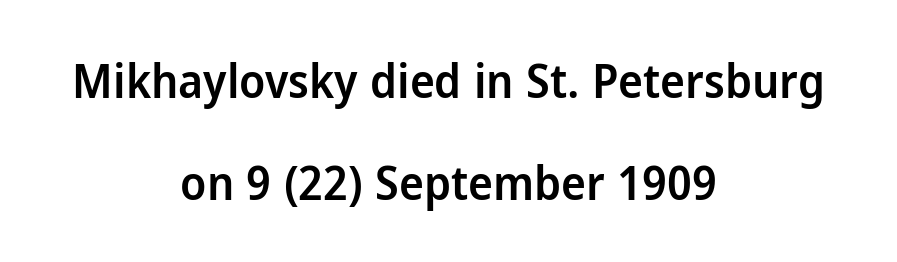
Heft: intermediate — a semibold. Each word holds together tightly as a unit, with standard inter-letter gaps. Interline gaps are noticeably wide in this sample. This is sans-serif lettering, the kind often seen on screens and signage.
